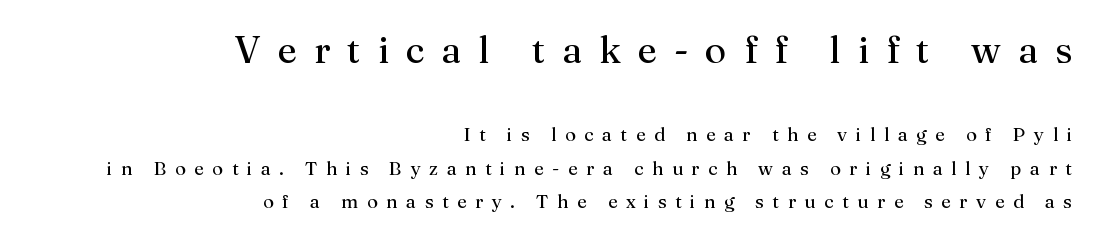
Q: Is the text bold? A: No.
Q: Is the text italic (slanted)? A: No, it is upright.
Q: Is the typeface a serif or a sans-serif typeface? A: Serif.
Q: Is the text underlined? A: No.
Q: How is the paragraph aligned? A: Right-aligned.
Q: Is the spacing between letters normal or unusually wide? A: Unusually wide.
Q: Which block of text is set in a larger size, the first (top) or the second (bottom)? A: The first (top) one.
Q: Width (condensed, normal, or wide)? A: Normal.
Q: Stroke contrast? A: Medium.
Q: x-height? A: Medium.
Q: Monospaced? A: No.
